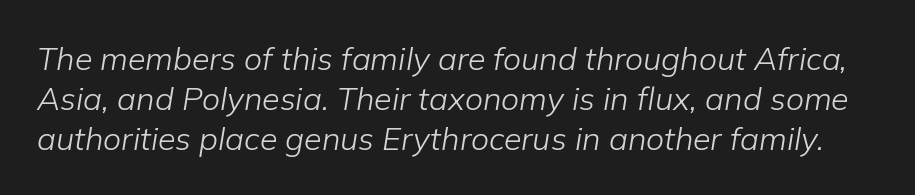
{"italic": "yes", "lean": "right", "slant_degrees": 9, "bold": "no", "weight": "light", "width": "normal", "stroke_contrast": "low", "x_height": "medium", "monospaced": "no", "underline": "no", "line_spacing": "normal", "line_spacing_ratio": 1.25, "letter_spacing": "normal", "letter_spacing_em": 0.0, "glyph_px": 32}
